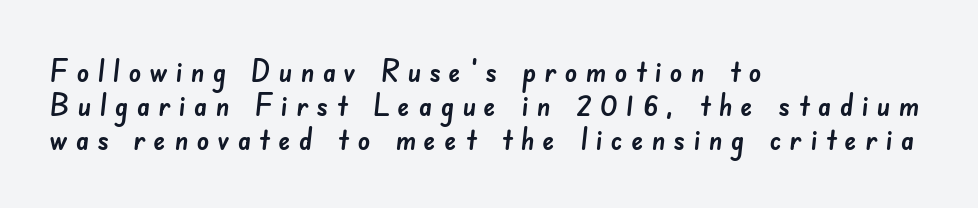
Are there feet on the stems? There aren't — it's a sans. Line beginnings align vertically; line endings do not. Think of a printed novel: that variable character pitch is what you see here. Anything drawn beneath the words? Only blank space.
